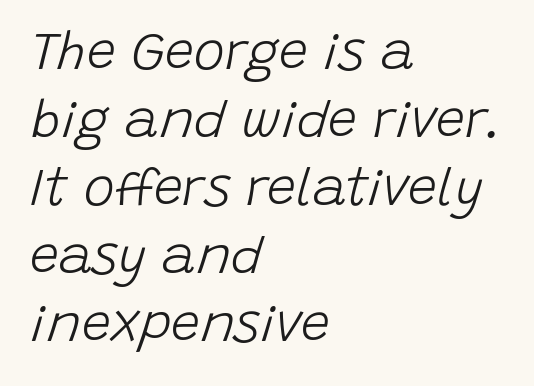
Do the characters align in a grid? No, the font is proportional. Horizontal alignment here is leftward, the default for most running prose. This rendering leaves character spacing at its baseline value. It's the slanting kind of type. Bold? No — there's no thickening of the strokes. Horizontal bands of white between lines are of average thickness.
